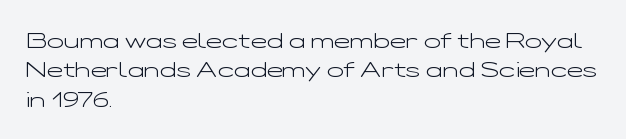
{"italic": "no", "bold": "no", "underline": "no", "align": "left", "line_spacing": "normal", "line_spacing_ratio": 1.34, "letter_spacing": "normal", "letter_spacing_em": 0.0, "glyph_px": 22}
